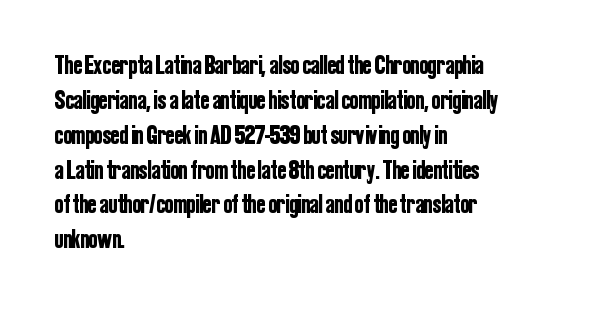
{"italic": "no", "underline": "no", "align": "left", "line_spacing": "normal", "line_spacing_ratio": 1.34, "letter_spacing": "normal", "letter_spacing_em": 0.0, "glyph_px": 26}
